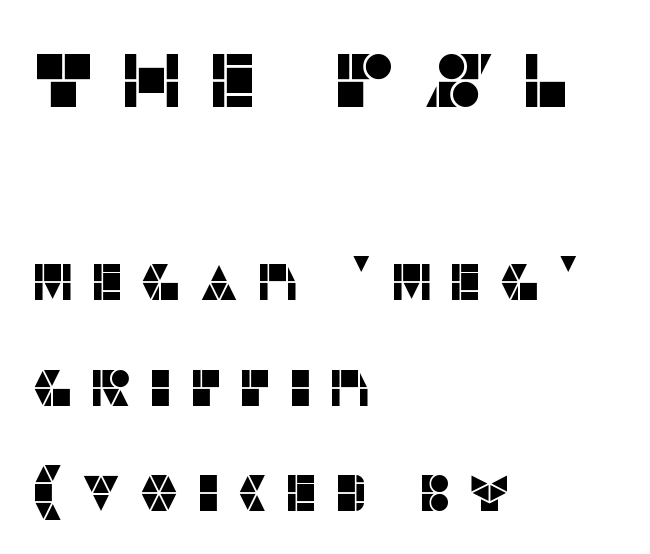
{"serif": "no", "italic": "no", "width": "normal", "stroke_contrast": "low", "x_height": "large", "monospaced": "no", "underline": "no", "align": "left", "line_spacing": "loose", "line_spacing_ratio": 2.07, "letter_spacing": "wide", "letter_spacing_em": 0.31, "larger_block": "first", "size_ratio": 1.49, "glyph_px": 76}
